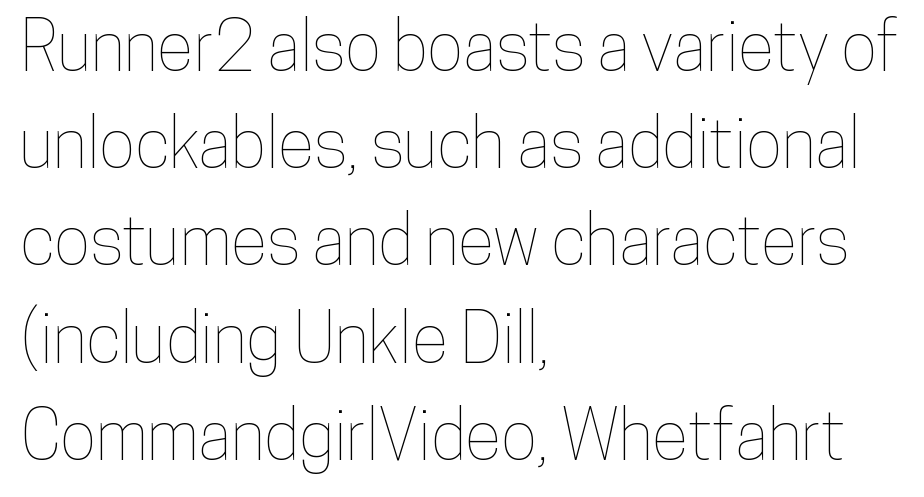
{"italic": "no", "width": "condensed", "stroke_contrast": "low", "x_height": "medium", "monospaced": "no", "underline": "no", "align": "left", "line_spacing": "normal", "line_spacing_ratio": 1.43, "letter_spacing": "normal", "letter_spacing_em": 0.0, "glyph_px": 68}
